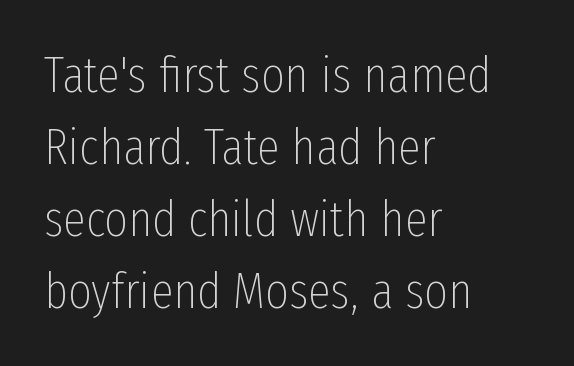
Grotesque or geometric, the face here clearly has no serifs. No italicization has been applied; the sample stays upright. Clear beneath every line of the passage. The strokes carry an ordinary text weight at most. Line beginnings align vertically; line endings do not.
